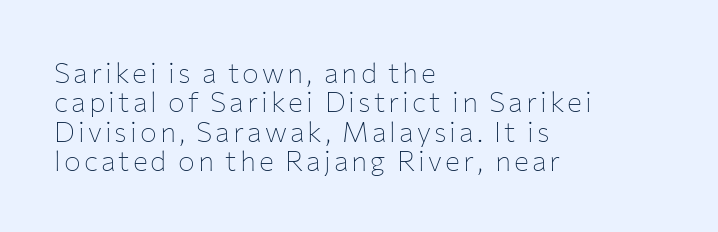
Q: Is the text bold? A: No.
Q: Is the text italic (slanted)? A: No, it is upright.
Q: Is the typeface a serif or a sans-serif typeface? A: Sans-serif.
Q: Is the text underlined? A: No.
Q: How is the paragraph aligned? A: Left-aligned.
Q: Is the spacing between lines tight, normal or loose? A: Tight.
Q: Width (condensed, normal, or wide)? A: Normal.
Q: Stroke contrast? A: Low.
Q: x-height? A: Medium.
Q: Monospaced? A: No.
